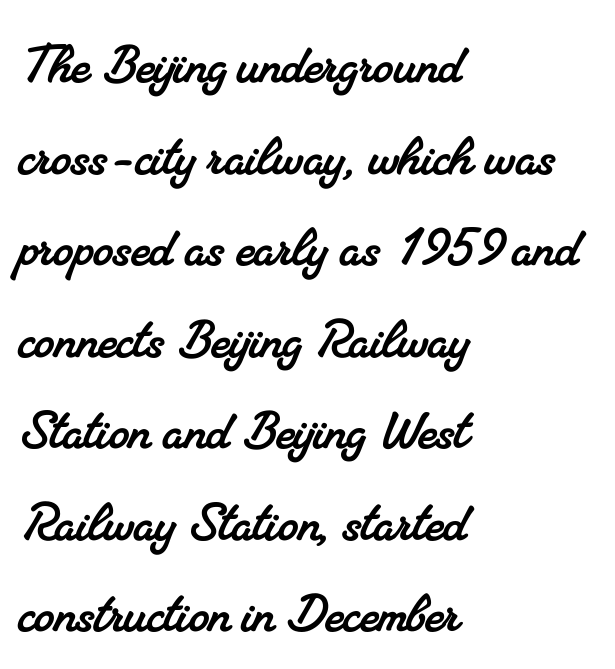
Q: Is the typeface a serif or a sans-serif typeface? A: Serif.
Q: Is the text underlined? A: No.
Q: How is the paragraph aligned? A: Left-aligned.
Q: Is the spacing between letters normal or unusually wide? A: Normal.
Q: Is the spacing between lines tight, normal or loose? A: Normal.
Q: Width (condensed, normal, or wide)? A: Normal.
Q: Stroke contrast? A: Medium.
Q: x-height? A: Small.
Q: Monospaced? A: No.
